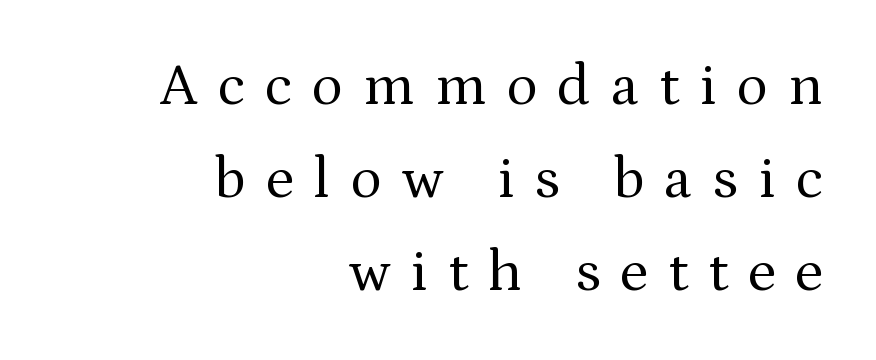
This block has exactly the height ordinary leading produces. The typesetter chose a ragged-left arrangement here. The gap between lines stays unmarked. When letters stand straight like this, we call the style roman or upright. Weight class: somewhere from thin through regular.
